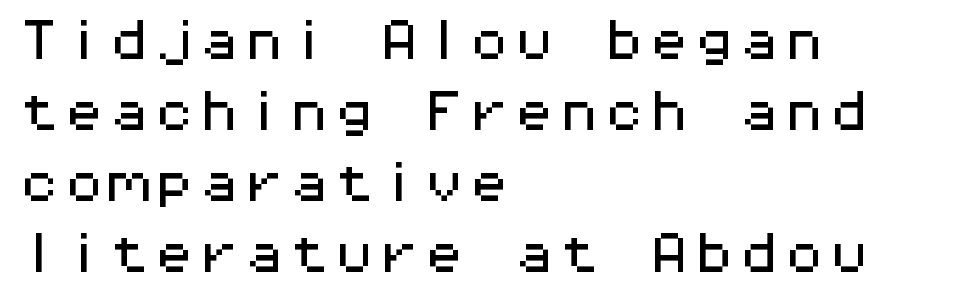
Note the uniform advance width — an 'i' takes as much space as an 'm'. Reading down the block, your eye returns to a fixed left position each line. The line texture is even and compact thanks to regular tracking. Quick note: interline space is typical. No italicization has been applied; the sample stays upright. Honestly, there is no underline to notice here at all.
